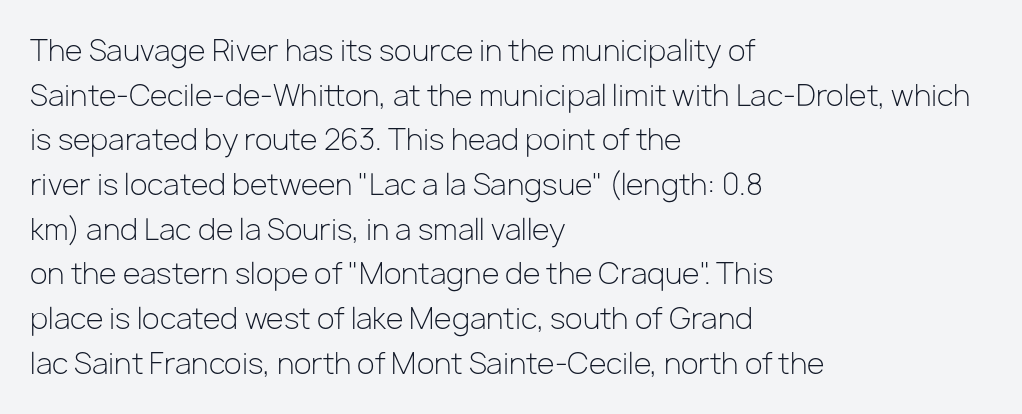
Q: Is the text bold? A: No.
Q: Is the text italic (slanted)? A: No, it is upright.
Q: Is the typeface a serif or a sans-serif typeface? A: Sans-serif.
Q: Is the text underlined? A: No.
Q: How is the paragraph aligned? A: Left-aligned.
Q: Is the spacing between letters normal or unusually wide? A: Normal.
Q: Is the spacing between lines tight, normal or loose? A: Normal.
Q: Width (condensed, normal, or wide)? A: Normal.
Q: Stroke contrast? A: Low.
Q: x-height? A: Medium.
Q: Monospaced? A: No.
